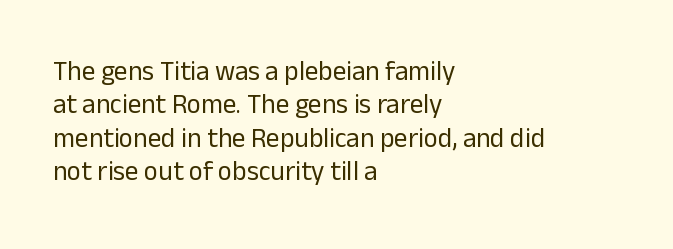
No letter is thick-stroked: the sample isn't bold. This rendering leaves character spacing at its baseline value. A bare baseline throughout the passage. Line beginnings align vertically; line endings do not. This sample uses an upright cut, with every glyph sitting square on the baseline.
